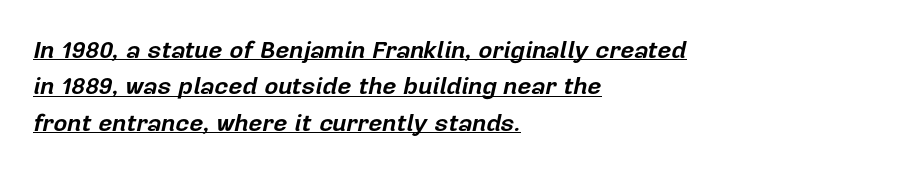
Q: Is the text bold? A: Yes.
Q: Is the text italic (slanted)? A: Yes, it leans right by about 12 degrees.
Q: Is the text underlined? A: Yes.
Q: How is the paragraph aligned? A: Left-aligned.
Q: Is the spacing between letters normal or unusually wide? A: Normal.
Q: Is the spacing between lines tight, normal or loose? A: Normal.
